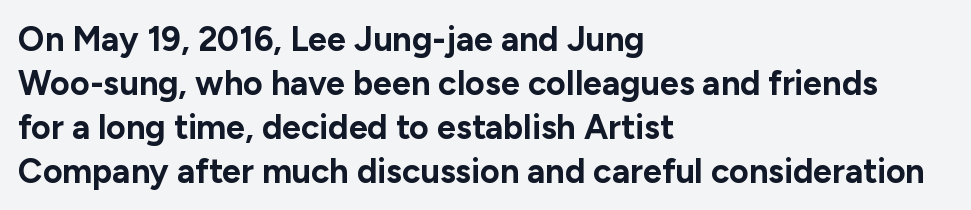
Q: Is the text bold? A: Yes.
Q: Is the text italic (slanted)? A: No, it is upright.
Q: Is the typeface a serif or a sans-serif typeface? A: Sans-serif.
Q: Is the text underlined? A: No.
Q: How is the paragraph aligned? A: Left-aligned.
Q: Is the spacing between letters normal or unusually wide? A: Normal.
Q: Is the spacing between lines tight, normal or loose? A: Normal.
Q: Width (condensed, normal, or wide)? A: Normal.
Q: Stroke contrast? A: Low.
Q: x-height? A: Medium.
Q: Monospaced? A: No.
